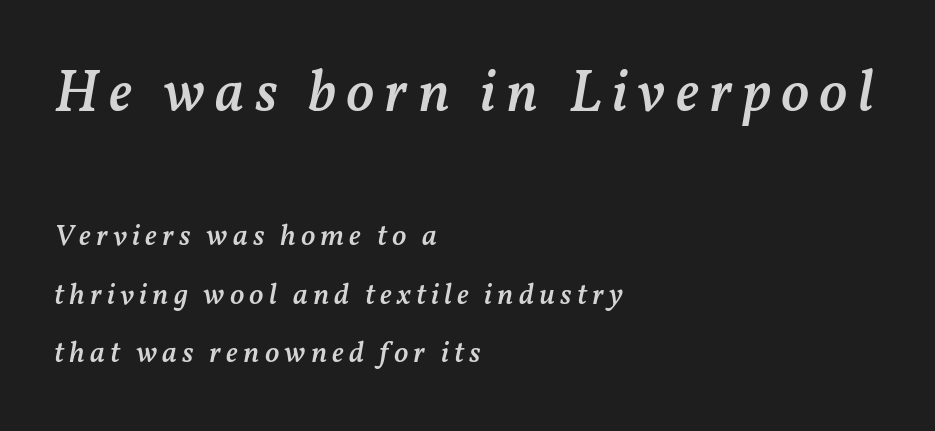
Q: Is the text bold? A: Semi-bold.
Q: Is the text italic (slanted)? A: Yes, it leans right by about 11 degrees.
Q: Is the text underlined? A: No.
Q: How is the paragraph aligned? A: Left-aligned.
Q: Is the spacing between lines tight, normal or loose? A: Loose.
Q: Which block of text is set in a larger size, the first (top) or the second (bottom)? A: The first (top) one.
Q: Width (condensed, normal, or wide)? A: Normal.
Q: Stroke contrast? A: Medium.
Q: x-height? A: Medium.
Q: Monospaced? A: No.
